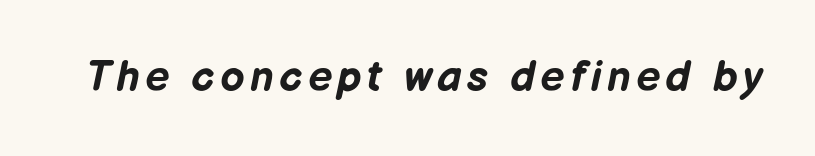
Q: Is the text bold? A: Yes.
Q: Is the text italic (slanted)? A: Yes, it leans right by about 12 degrees.
Q: Is the text underlined? A: No.
Q: Width (condensed, normal, or wide)? A: Normal.
Q: Stroke contrast? A: Low.
Q: x-height? A: Medium.
Q: Monospaced? A: No.
